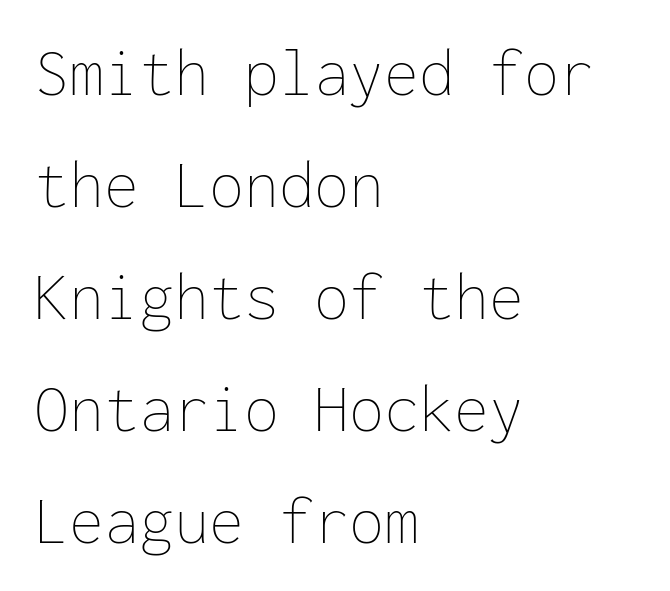
{"italic": "no", "bold": "no", "weight": "thin", "width": "normal", "stroke_contrast": "low", "x_height": "medium", "monospaced": "yes", "underline": "no", "align": "left", "line_spacing": "normal", "line_spacing_ratio": 1.6, "letter_spacing": "normal", "letter_spacing_em": 0.0, "glyph_px": 70}
